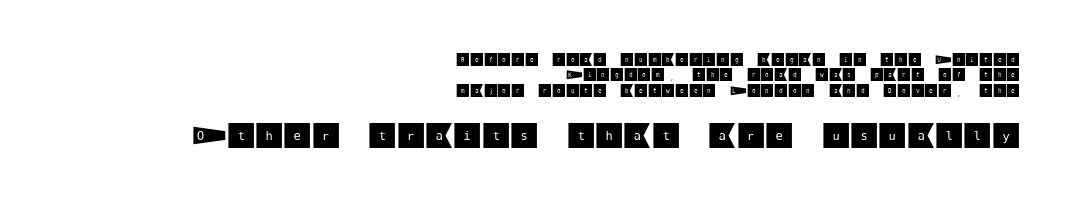
The font's upright variant was chosen for this text. These lines huddle together more closely than default settings would place them. The emphasis by scale lands on block number two, below. The horizontal fit of the characters is conventional and even.
